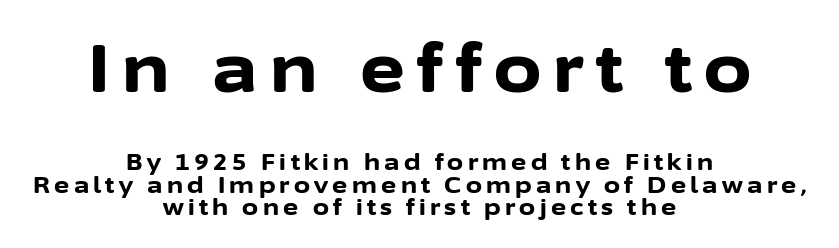
The image shows 68 px bold sans-serif type, upright; set centered, tight line spacing (0.97x), not underlined; the first (top) block is 2.96x larger; low stroke contrast and a medium x-height.
